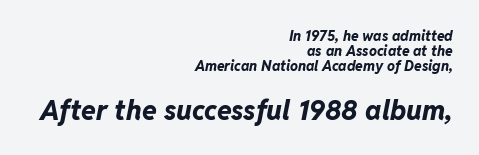
Notice how descenders almost collide with the ascenders below — that's tight leading. Does the copy run flush right? Yes — the right margin is perfectly even. Look at the glyph heights: the lower group is clearly the bigger setting. Look at the stroke-to-counter ratio: heavy, a bold. Short note: letters normally spaced. Compared with ordinary roman type, these characters are visibly tilted.
